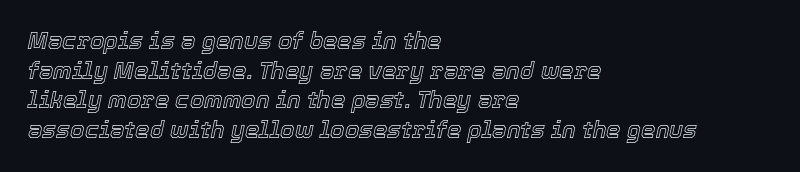
Each row of text sits above clean, open space. How are the letters spaced? Ordinarily, with no added tracking. Normally led — the rows are evenly, conventionally spaced. If you drew a line through each stem, it would be angled.
